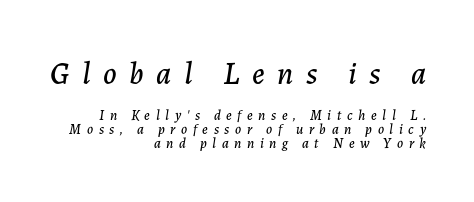
Think of a printed novel: that variable character pitch is what you see here. The text block is weighted toward the right margin, trailing off unevenly leftward. Each new line begins almost immediately beneath the previous one. The emphasis by scale lands on block number one, above. The area under the type is left untouched.
